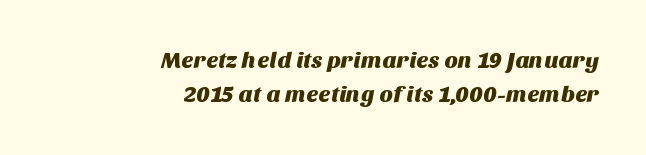
What's the leading like? Ordinary, nothing unusual. Beneath every word, the page is bare. All the whitespace from short lines collects on the left. Short note: letters normally spaced.
